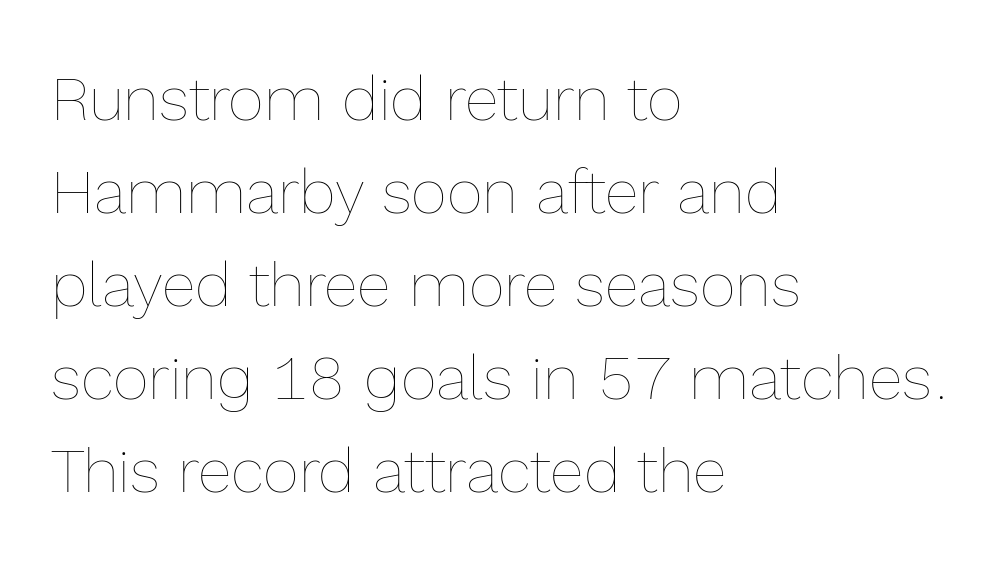
{"italic": "no", "bold": "no", "weight": "thin", "width": "normal", "x_height": "medium", "monospaced": "no", "underline": "no", "align": "left", "line_spacing": "normal", "line_spacing_ratio": 1.5, "letter_spacing": "normal", "letter_spacing_em": 0.0, "glyph_px": 62}
